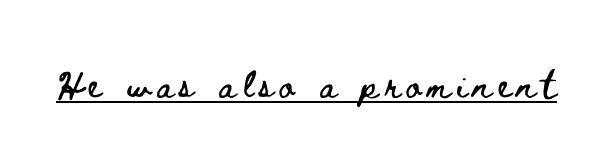
Q: Is the text italic (slanted)? A: Yes.
Q: Is the text underlined? A: Yes.
Q: Width (condensed, normal, or wide)? A: Wide.
Q: Stroke contrast? A: Low.
Q: x-height? A: Small.
Q: Monospaced? A: No.
